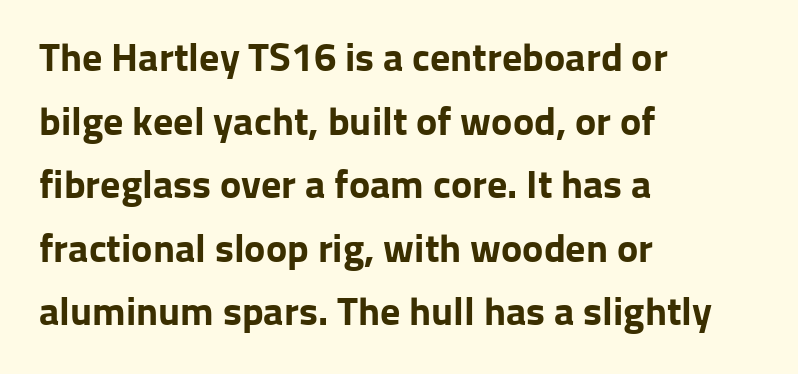
The image shows 40 px bold sans-serif type, upright; set left-aligned, normal line spacing (1.59x), normal letter spacing, not underlined; low stroke contrast and a medium x-height.
